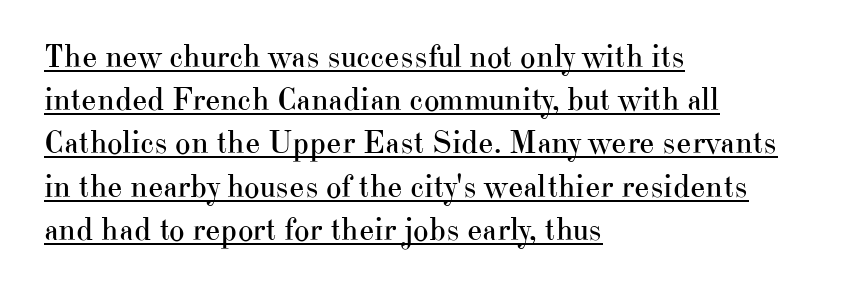
Q: Is the text bold? A: No.
Q: Is the text italic (slanted)? A: No, it is upright.
Q: Is the typeface a serif or a sans-serif typeface? A: Serif.
Q: Is the text underlined? A: Yes.
Q: How is the paragraph aligned? A: Left-aligned.
Q: Is the spacing between letters normal or unusually wide? A: Normal.
Q: Is the spacing between lines tight, normal or loose? A: Normal.
Q: Width (condensed, normal, or wide)? A: Normal.
Q: Stroke contrast? A: High.
Q: x-height? A: Small.
Q: Monospaced? A: No.
